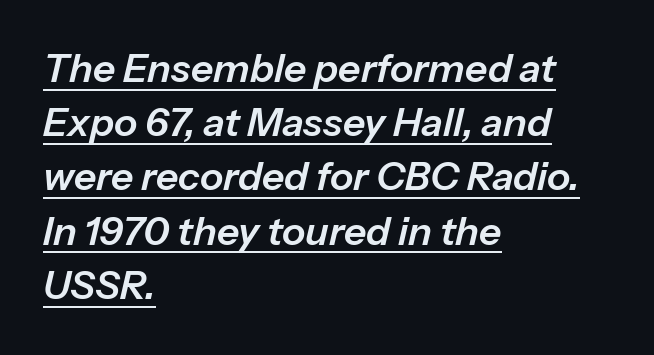
The image shows 39 px text type, italic (leaning right); set left-aligned, normal line spacing (1.39x), normal letter spacing, underlined; low stroke contrast and a medium x-height.
